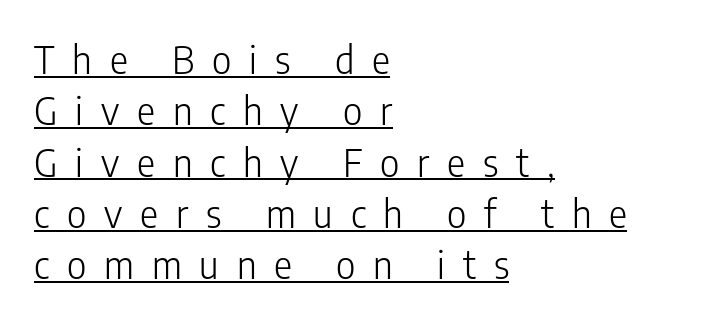
Interline gaps are of average width in this sample. Counters stay open thanks to moderate or lighter strokes. In terms of posture, this sample is upright. Observe the wide spacing: letters keep a clear distance from each other.
